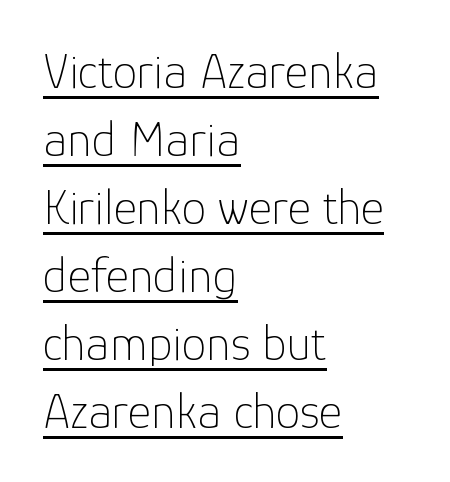
{"serif": "no", "italic": "no", "bold": "no", "weight": "thin", "width": "normal", "stroke_contrast": "low", "x_height": "medium", "monospaced": "no", "underline": "yes", "align": "left", "line_spacing": "normal", "line_spacing_ratio": 1.36, "letter_spacing": "normal", "letter_spacing_em": 0.0, "glyph_px": 50}
